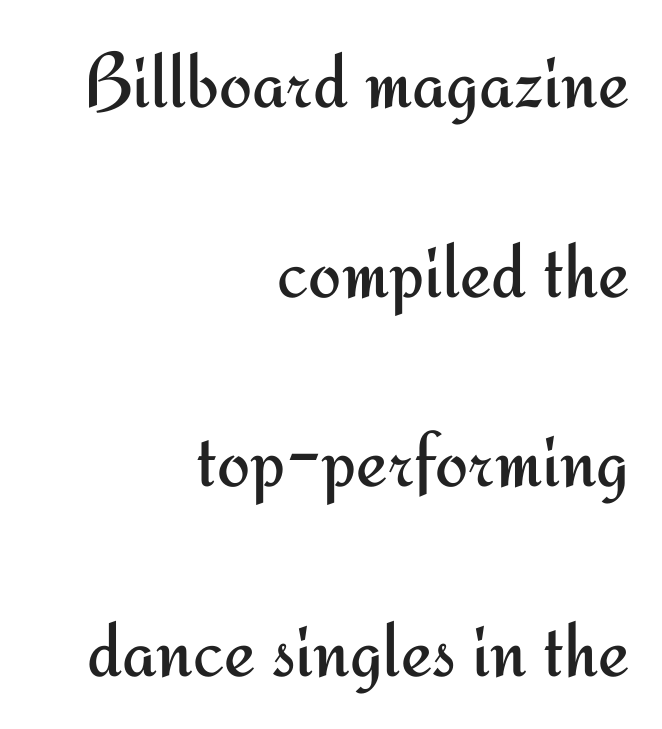
The image shows 79 px regular-weight sans-serif type, upright; set right-aligned, loose line spacing (2.4x), normal letter spacing, not underlined; medium stroke contrast and a small x-height.
